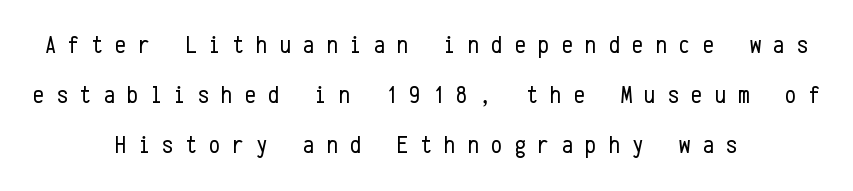
Glyph-to-glyph distance is far greater than everyday printed text. Weight: in the light-to-regular range. The passage shown is not underscored anywhere. Upright lettering throughout. Successive baselines arrive slowly, with a big drop between each.
